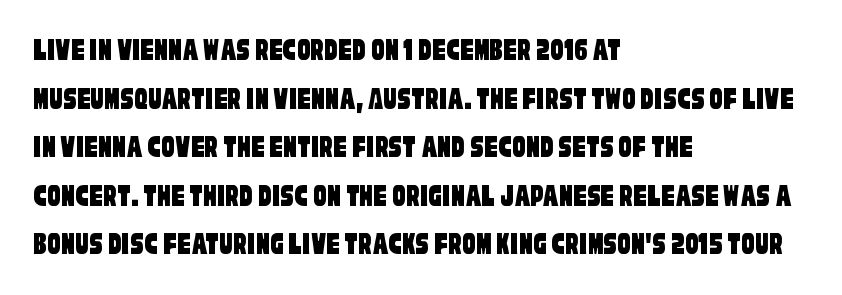
Q: Is the typeface a serif or a sans-serif typeface? A: Sans-serif.
Q: Is the text underlined? A: No.
Q: How is the paragraph aligned? A: Left-aligned.
Q: Is the spacing between letters normal or unusually wide? A: Normal.
Q: Is the spacing between lines tight, normal or loose? A: Normal.
Q: Width (condensed, normal, or wide)? A: Condensed.
Q: Stroke contrast? A: Low.
Q: x-height? A: Large.
Q: Monospaced? A: No.
